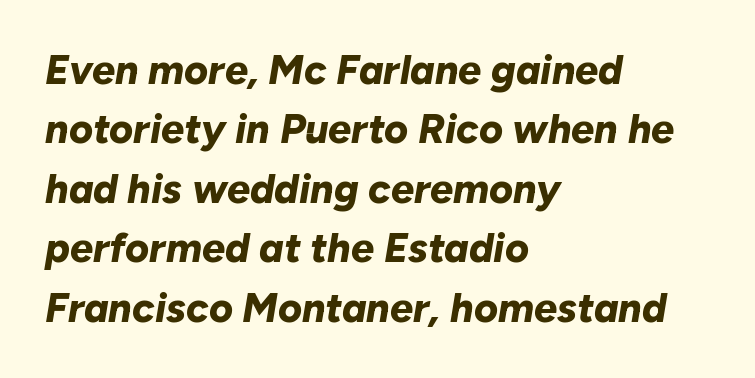
Q: Is the text bold? A: Yes.
Q: Is the text italic (slanted)? A: Yes, it leans right by about 10 degrees.
Q: Is the text underlined? A: No.
Q: How is the paragraph aligned? A: Left-aligned.
Q: Is the spacing between letters normal or unusually wide? A: Normal.
Q: Is the spacing between lines tight, normal or loose? A: Normal.
Q: Width (condensed, normal, or wide)? A: Normal.
Q: Stroke contrast? A: Low.
Q: x-height? A: Medium.
Q: Monospaced? A: No.
